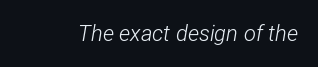
{"italic": "yes", "lean": "right", "slant_degrees": 12, "bold": "no", "underline": "no", "letter_spacing": "normal", "letter_spacing_em": 0.0, "glyph_px": 22}
